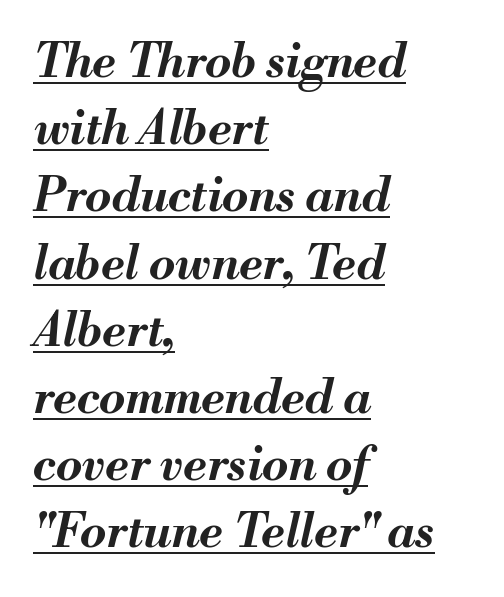
The passage shown is typed in a proportional face where columns would drift. Compared with typical paragraphs, the rows here are spaced about the same. Strokes here are thick enough to call this a true bold. This sample carries an underscore along the baseline area.
